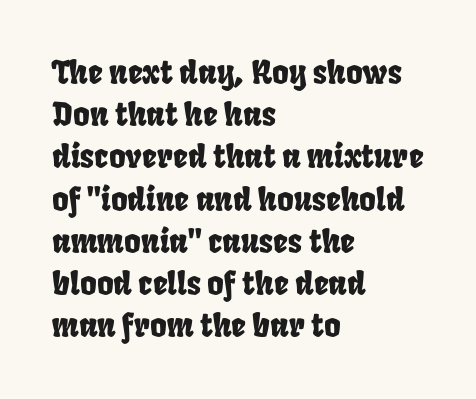
{"width": "condensed", "stroke_contrast": "low", "x_height": "large", "monospaced": "no", "underline": "no", "align": "left", "line_spacing": "normal", "line_spacing_ratio": 1.32, "letter_spacing": "normal", "letter_spacing_em": 0.0, "glyph_px": 32}
